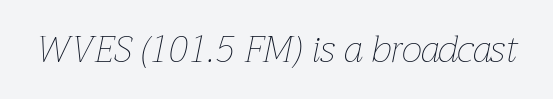
The image shows 37 px thin type, italic (leaning right); set normal letter spacing, not underlined; low stroke contrast and a medium x-height.
